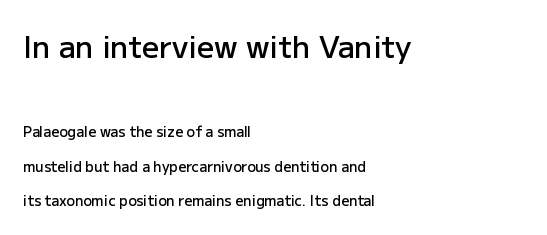
Q: Is the text bold? A: Semi-bold.
Q: Is the text italic (slanted)? A: No, it is upright.
Q: Is the typeface a serif or a sans-serif typeface? A: Sans-serif.
Q: Is the text underlined? A: No.
Q: How is the paragraph aligned? A: Left-aligned.
Q: Is the spacing between letters normal or unusually wide? A: Normal.
Q: Is the spacing between lines tight, normal or loose? A: Loose.
Q: Which block of text is set in a larger size, the first (top) or the second (bottom)? A: The first (top) one.
Q: Width (condensed, normal, or wide)? A: Normal.
Q: Stroke contrast? A: Low.
Q: x-height? A: Medium.
Q: Monospaced? A: No.
